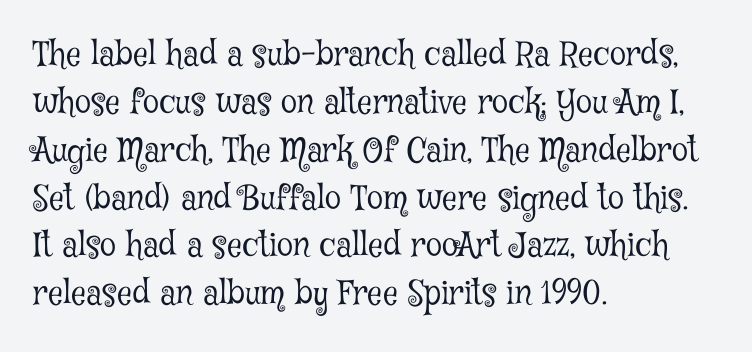
The image shows 33 px light, condensed serif type, upright; set left-aligned, normal line spacing (1.45x), normal letter spacing, not underlined; low stroke contrast and a medium x-height.
